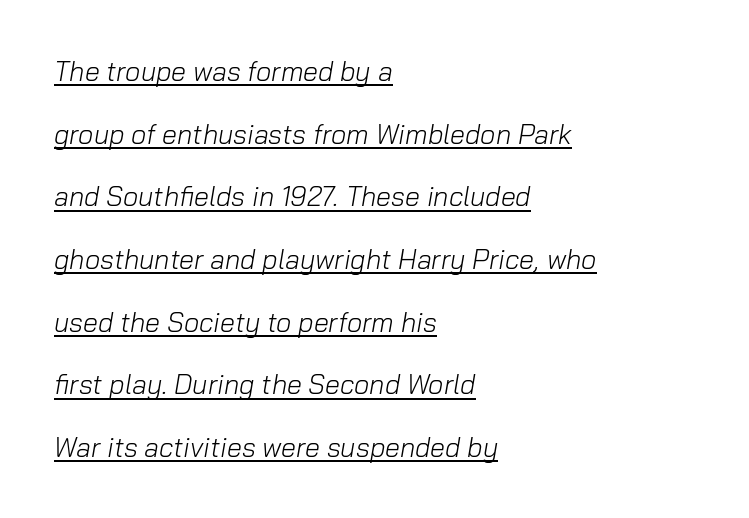
In terms of letterspacing, this is plain default setting. Notice how a bar underscores the lettering throughout. The typeface has the unassuming heft of standard copy or less. The letters are slanted; this is an italic face. The lines in this sample share a left origin and differ only in where they stop. These lines stand farther apart than default settings would place them.
